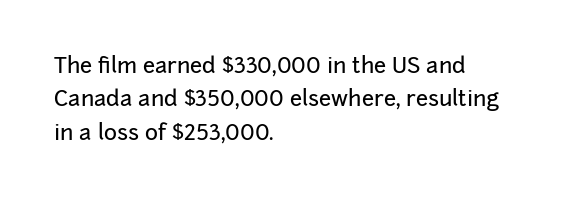
Regarding leading, the lines here are spaced in the standard way. The typography opts for an upright posture over an oblique one. Caption: multi-line text, flush left, ragged right. Nothing unusual about the tracking: characters are spaced as the font intends.
